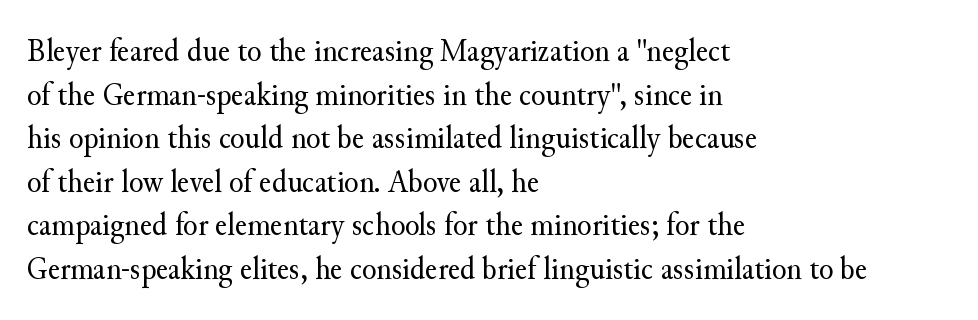
{"serif": "yes", "italic": "no", "bold": "no", "weight": "regular", "width": "normal", "stroke_contrast": "medium", "x_height": "small", "monospaced": "no", "underline": "no", "align": "left", "line_spacing": "normal", "line_spacing_ratio": 1.32, "letter_spacing": "normal", "letter_spacing_em": 0.0, "glyph_px": 33}
